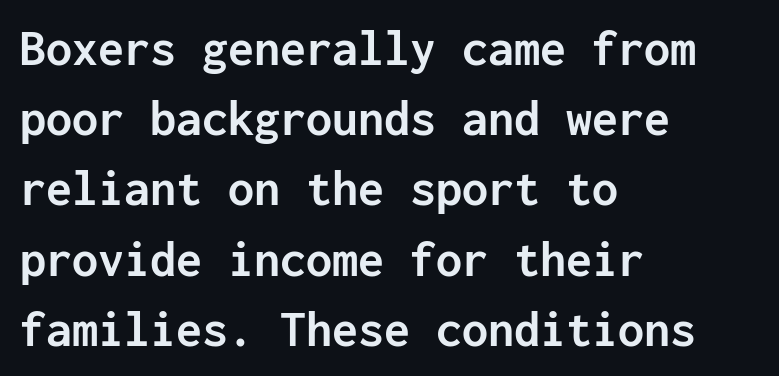
The image shows 52 px semibold sans-serif type, upright, monospaced; set left-aligned, normal line spacing (1.35x), normal letter spacing, not underlined; low stroke contrast and a medium x-height.
